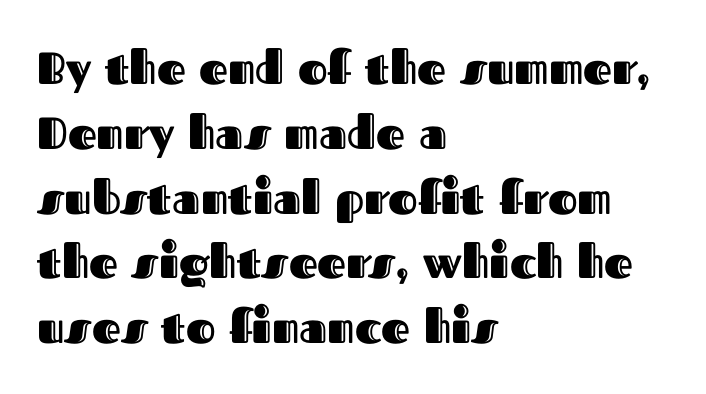
The compositor pushed each line to the left boundary. You can tell it's not italic because the verticals are truly vertical. Caption: standard tracking, unaltered. One glance says typical: line gaps are just what's usual. The face used here is proportionally spaced, like ordinary book or web type. The strip under each line holds only bare page.
